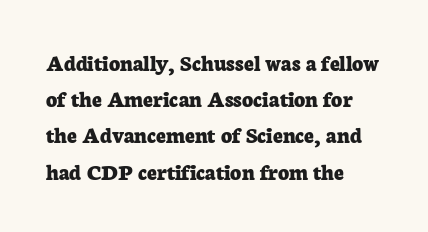
The image shows 24 px bold type, upright; set left-aligned, normal line spacing (1.51x), normal letter spacing, not underlined.
